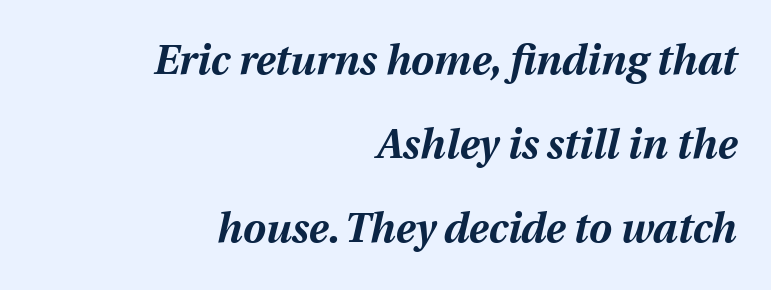
The image shows 41 px bold type, italic (leaning right); set right-aligned, loose line spacing (2.05x), normal letter spacing, not underlined; medium stroke contrast and a medium x-height.
